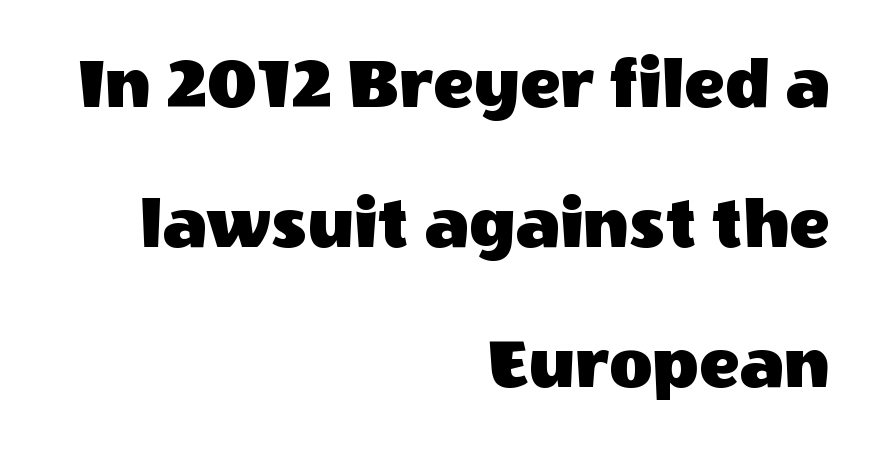
{"serif": "no", "italic": "no", "width": "normal", "x_height": "large", "monospaced": "no", "underline": "no", "align": "right", "line_spacing_ratio": 1.87, "letter_spacing": "normal", "letter_spacing_em": 0.0, "glyph_px": 75}
